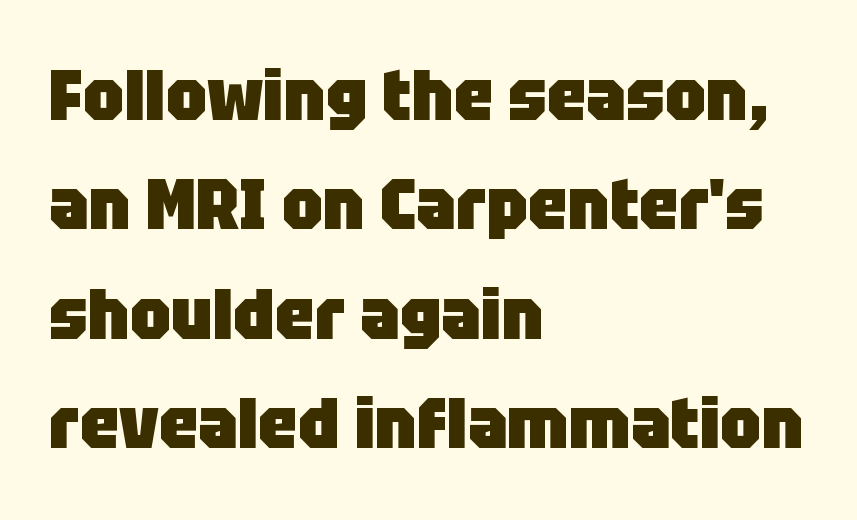
The passage shown is typed in a proportional face where columns would drift. Layout note: lines flush left. Short note: letters normally spaced. Nothing sits at the stroke ends, so this counts as sans-serif. The line-height multiplier appears to be the usual default.
